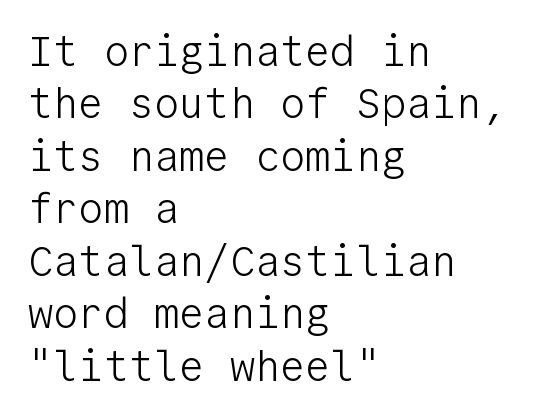
The image shows 42 px light sans-serif type, upright, monospaced; set left-aligned, normal line spacing (1.25x), normal letter spacing, not underlined; low stroke contrast and a medium x-height.
